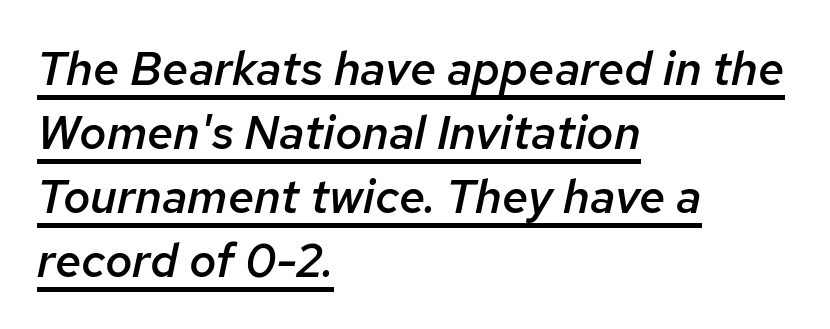
Q: Is the text bold? A: Semi-bold.
Q: Is the text italic (slanted)? A: Yes, it leans right by about 12 degrees.
Q: Is the text underlined? A: Yes.
Q: How is the paragraph aligned? A: Left-aligned.
Q: Is the spacing between letters normal or unusually wide? A: Normal.
Q: Is the spacing between lines tight, normal or loose? A: Normal.
Q: Width (condensed, normal, or wide)? A: Normal.
Q: Stroke contrast? A: Low.
Q: x-height? A: Medium.
Q: Monospaced? A: No.
